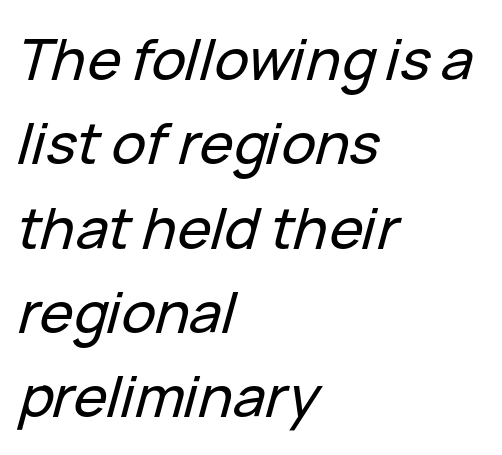
The image shows 57 px text type, italic (leaning right); set left-aligned, normal line spacing (1.48x), normal letter spacing, not underlined; low stroke contrast and a medium x-height.
